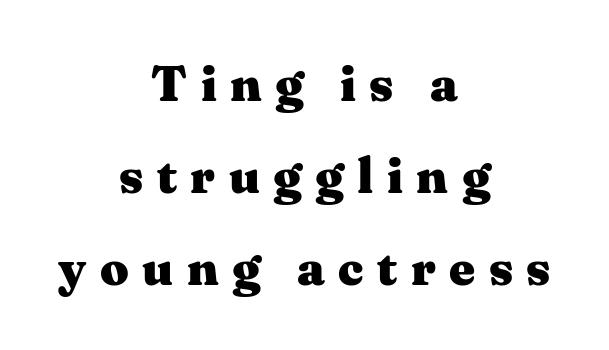
Q: Is the text bold? A: Yes.
Q: Is the text italic (slanted)? A: No, it is upright.
Q: Is the typeface a serif or a sans-serif typeface? A: Serif.
Q: Is the text underlined? A: No.
Q: How is the paragraph aligned? A: Centered.
Q: Is the spacing between letters normal or unusually wide? A: Unusually wide.
Q: Width (condensed, normal, or wide)? A: Wide.
Q: Stroke contrast? A: Medium.
Q: x-height? A: Medium.
Q: Monospaced? A: No.
